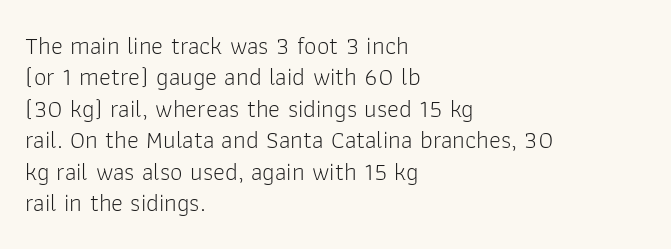
{"italic": "no", "bold": "no", "underline": "no", "align": "left", "line_spacing": "normal", "line_spacing_ratio": 1.26, "letter_spacing": "normal", "letter_spacing_em": 0.0, "glyph_px": 25}
